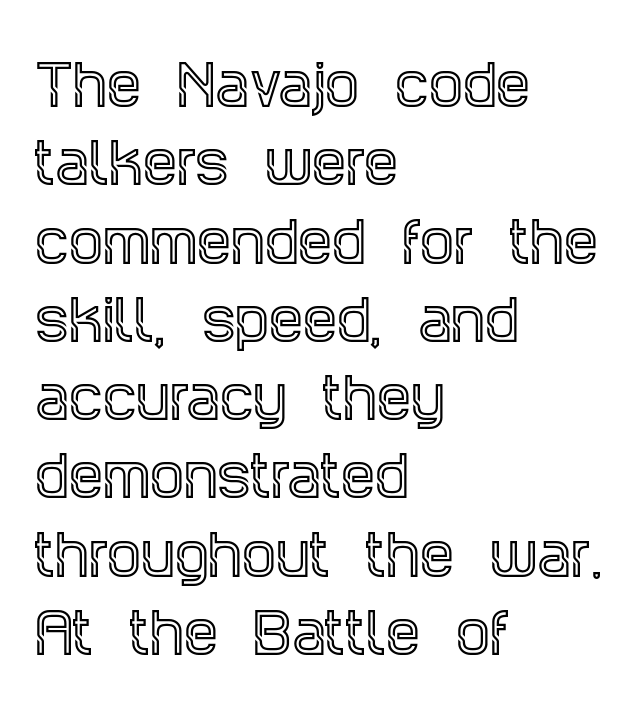
{"serif": "yes", "italic": "no", "width": "condensed", "x_height": "large", "monospaced": "no", "underline": "no", "align": "left", "line_spacing": "normal", "line_spacing_ratio": 1.45, "letter_spacing": "normal", "letter_spacing_em": 0.0, "glyph_px": 54}
